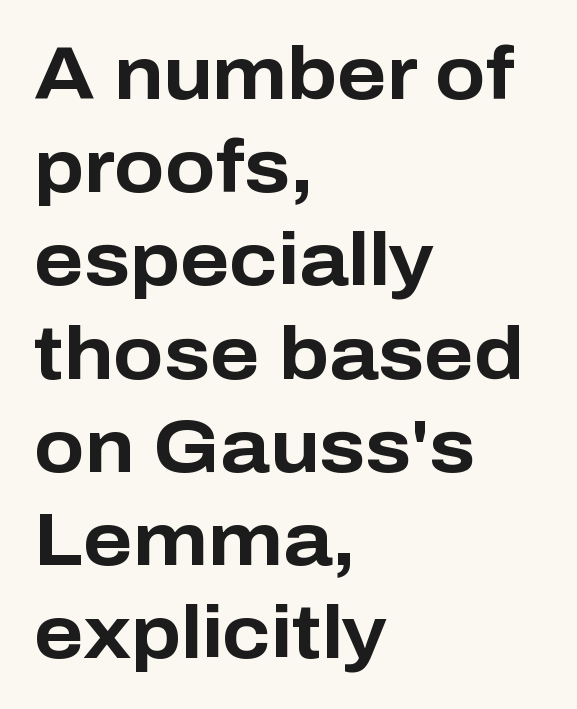
Q: Is the text bold? A: Yes.
Q: Is the text italic (slanted)? A: No, it is upright.
Q: Is the typeface a serif or a sans-serif typeface? A: Sans-serif.
Q: Is the text underlined? A: No.
Q: How is the paragraph aligned? A: Left-aligned.
Q: Is the spacing between letters normal or unusually wide? A: Normal.
Q: Is the spacing between lines tight, normal or loose? A: Normal.
Q: Width (condensed, normal, or wide)? A: Normal.
Q: Stroke contrast? A: Low.
Q: x-height? A: Medium.
Q: Monospaced? A: No.
